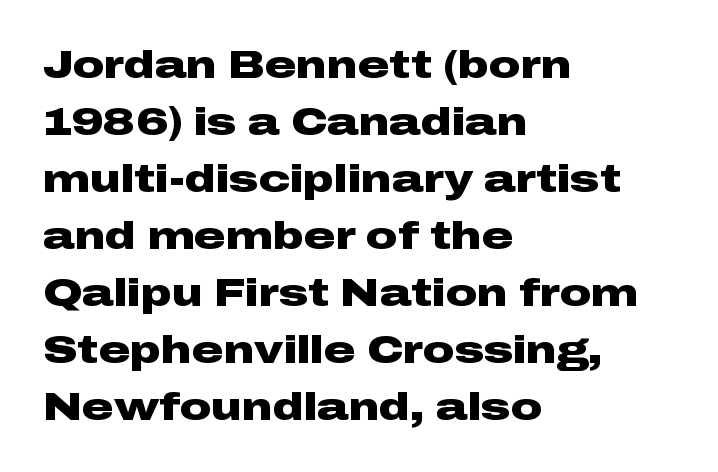
{"serif": "no", "italic": "no", "bold": "yes", "weight": "heavy", "width": "wide", "stroke_contrast": "low", "x_height": "medium", "monospaced": "no", "underline": "no", "align": "left", "line_spacing": "normal", "line_spacing_ratio": 1.46, "letter_spacing": "normal", "letter_spacing_em": 0.0, "glyph_px": 39}
